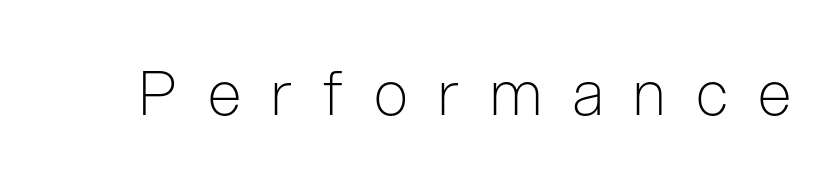
{"serif": "no", "italic": "no", "bold": "no", "weight": "light", "width": "condensed", "stroke_contrast": "low", "x_height": "medium", "monospaced": "no", "underline": "no", "letter_spacing": "wide", "letter_spacing_em": 0.5, "glyph_px": 61}
